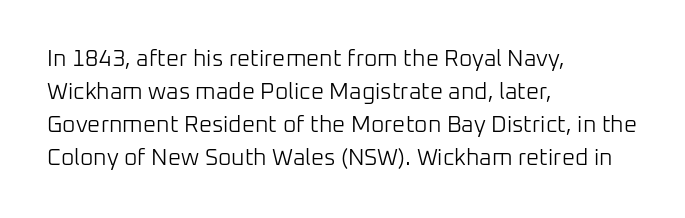
The image shows 23 px text type, upright; set left-aligned, normal line spacing (1.44x), normal letter spacing, not underlined.
